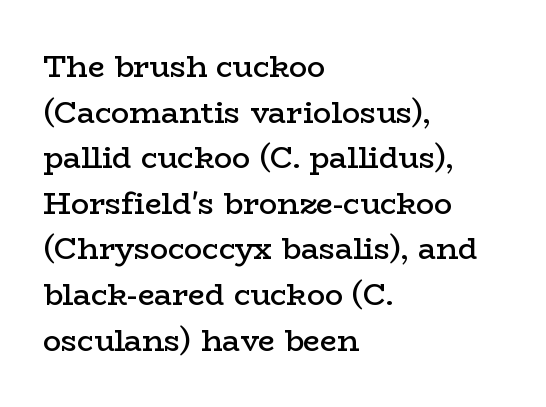
Normally led — the rows are evenly, conventionally spaced. Between one letter and the next there's only the usual sliver of space. I'd call this a serif setting — the letters wear small feet. The setting favours the left margin, as ordinary paragraphs usually do. Beneath every word, the page is bare. A somewhat darkened texture: the type is semibold rather than bold.
